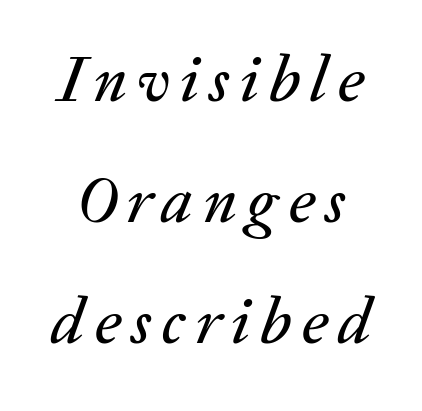
{"italic": "yes", "lean": "right", "slant_degrees": 20, "width": "normal", "stroke_contrast": "medium", "x_height": "medium", "monospaced": "no", "underline": "no", "line_spacing_ratio": 1.83, "glyph_px": 66}
